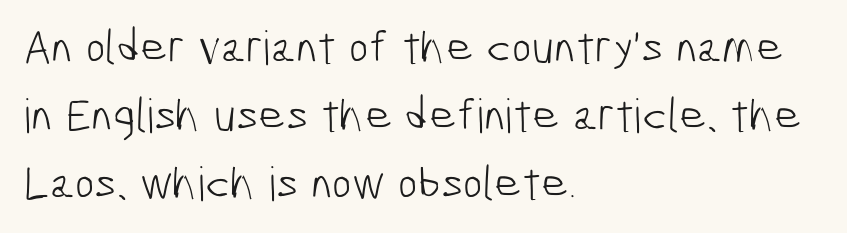
{"serif": "no", "bold": "no", "weight": "light", "width": "condensed", "stroke_contrast": "low", "x_height": "medium", "monospaced": "no", "underline": "no", "align": "left", "line_spacing": "normal", "line_spacing_ratio": 1.45, "letter_spacing": "normal", "letter_spacing_em": 0.0, "glyph_px": 47}
